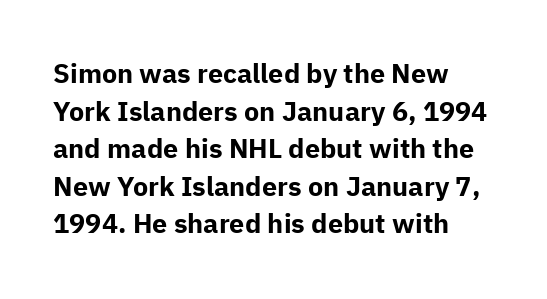
Q: Is the text bold? A: Yes.
Q: Is the text italic (slanted)? A: No, it is upright.
Q: Is the text underlined? A: No.
Q: How is the paragraph aligned? A: Left-aligned.
Q: Is the spacing between letters normal or unusually wide? A: Normal.
Q: Is the spacing between lines tight, normal or loose? A: Normal.
